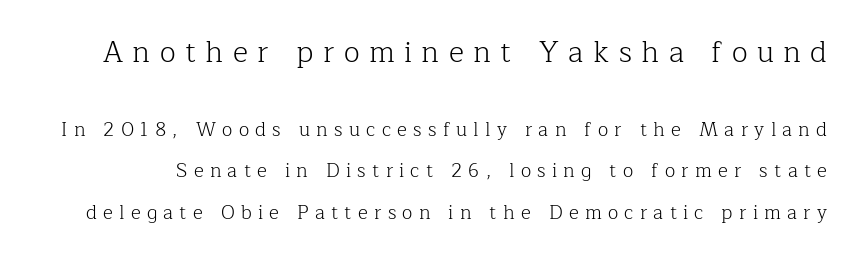
The image shows 29 px light serif type, upright; set loose line spacing (2.17x), unusually wide letter spacing (+0.33 em), not underlined; the first (top) block is 1.53x larger; low stroke contrast and a medium x-height.
